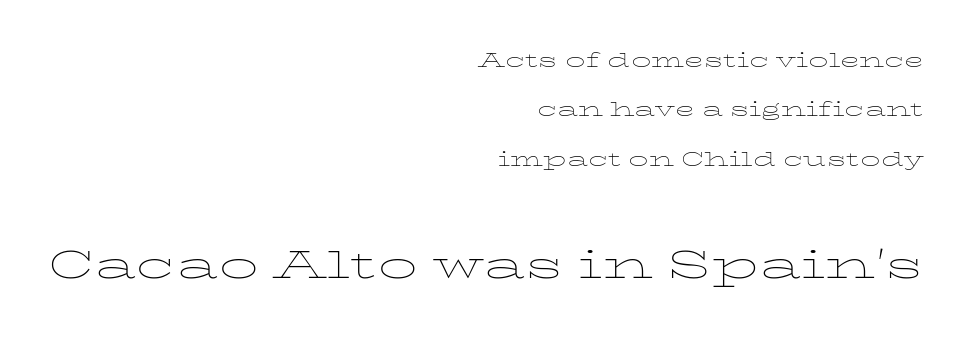
{"italic": "no", "bold": "no", "weight": "thin", "width": "wide", "stroke_contrast": "low", "x_height": "medium", "monospaced": "no", "underline": "no", "align": "right", "line_spacing": "loose", "line_spacing_ratio": 1.9, "letter_spacing": "normal", "letter_spacing_em": 0.0, "larger_block": "second", "size_ratio": 2.0, "glyph_px": 52}
